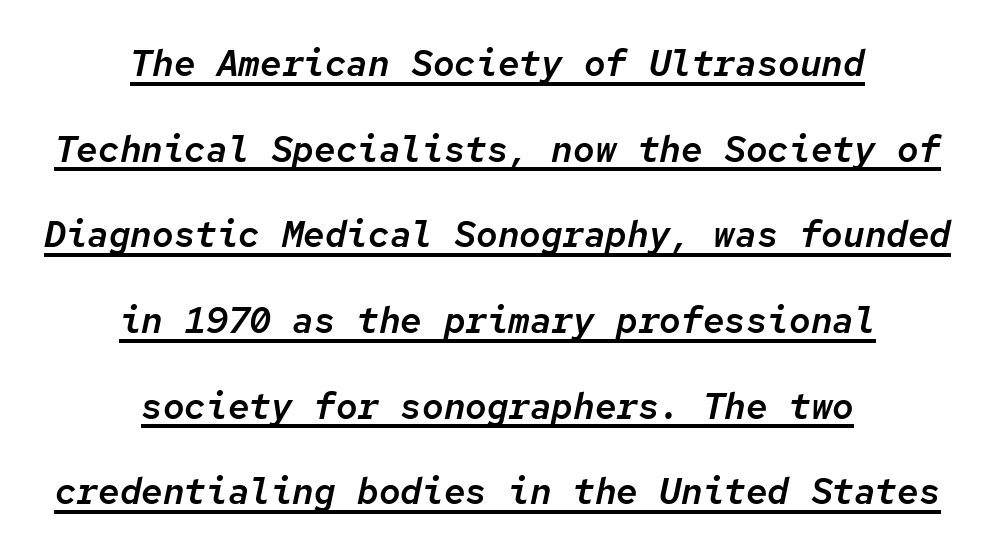
{"italic": "yes", "lean": "right", "slant_degrees": 12, "width": "normal", "stroke_contrast": "low", "x_height": "medium", "monospaced": "yes", "underline": "yes", "align": "center", "line_spacing": "loose", "line_spacing_ratio": 2.38, "letter_spacing": "normal", "letter_spacing_em": 0.0, "glyph_px": 36}
